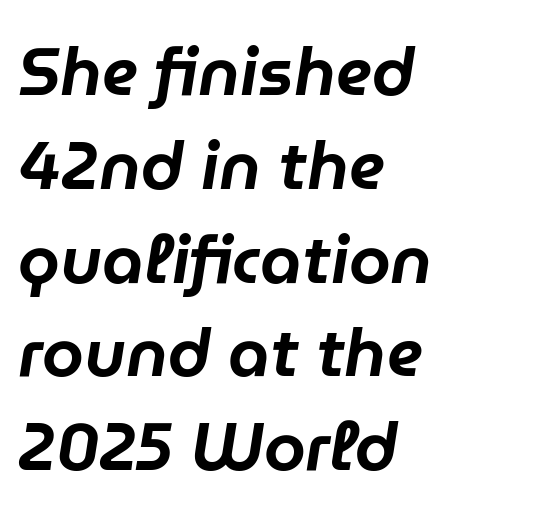
Q: Is the text italic (slanted)? A: Yes, it leans right by about 9 degrees.
Q: Is the text underlined? A: No.
Q: How is the paragraph aligned? A: Left-aligned.
Q: Is the spacing between letters normal or unusually wide? A: Normal.
Q: Is the spacing between lines tight, normal or loose? A: Normal.
Q: Width (condensed, normal, or wide)? A: Normal.
Q: Stroke contrast? A: Low.
Q: x-height? A: Medium.
Q: Monospaced? A: No.
